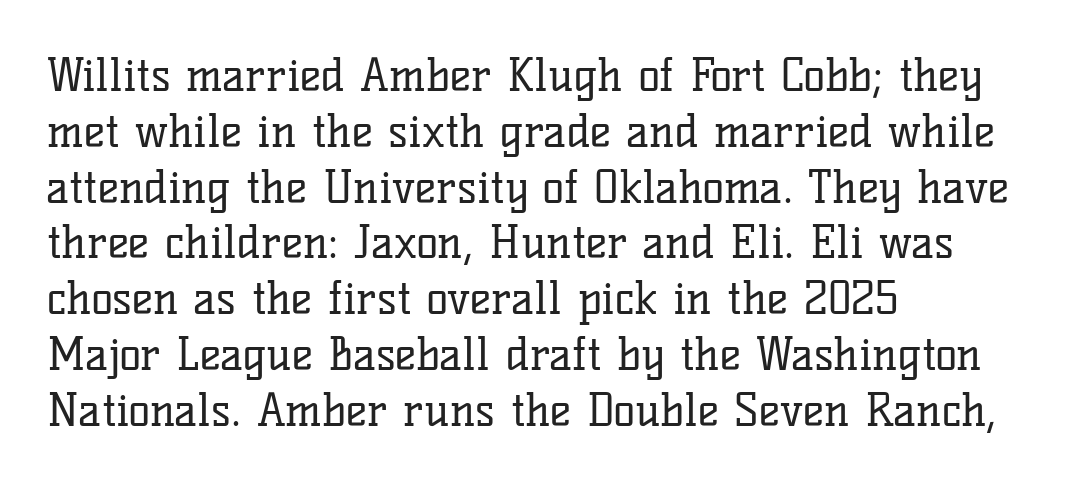
{"serif": "yes", "italic": "no", "bold": "no", "weight": "regular", "width": "normal", "stroke_contrast": "low", "x_height": "medium", "monospaced": "no", "underline": "no", "align": "left", "line_spacing_ratio": 1.24, "letter_spacing": "normal", "letter_spacing_em": 0.0, "glyph_px": 45}
